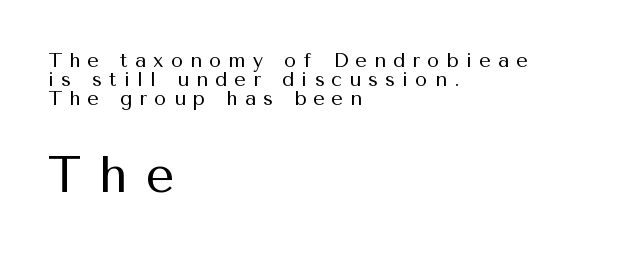
The image shows 50 px regular-weight sans-serif type, upright; set left-aligned, tight line spacing (0.96x), unusually wide letter spacing (+0.36 em), not underlined; the second (bottom) block is 2.5x larger; medium stroke contrast and a medium x-height.
